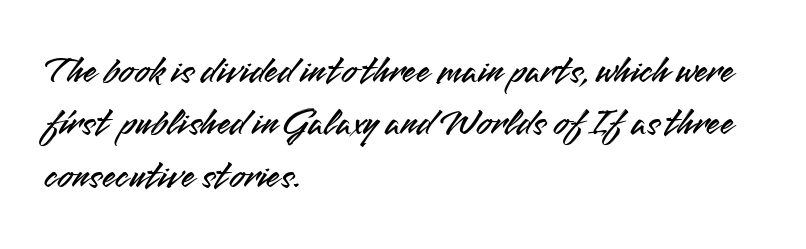
The paragraph has a hard left edge and a soft right edge. Honestly, the letter spacing is just normal — you wouldn't notice it. Quick note: interline space is typical. Serif or sans? Sans — the stroke terminals are bare. The strip under each line holds only bare page.
